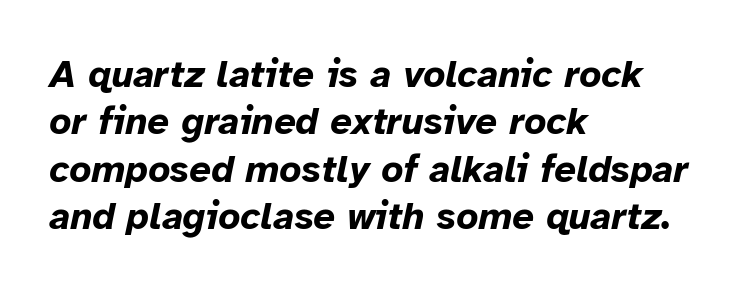
{"italic": "yes", "lean": "right", "slant_degrees": 12, "bold": "yes", "weight": "bold", "width": "normal", "stroke_contrast": "low", "x_height": "medium", "monospaced": "no", "underline": "no", "align": "left", "line_spacing": "normal", "line_spacing_ratio": 1.25, "letter_spacing": "normal", "letter_spacing_em": 0.0, "glyph_px": 38}
